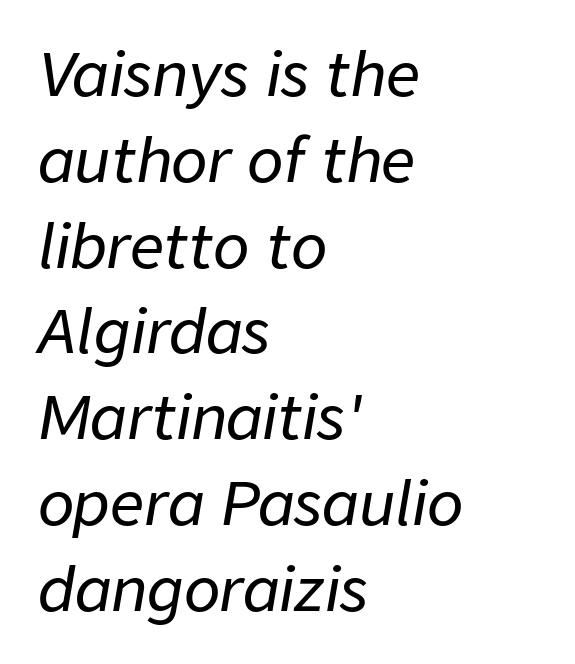
The face used here is rendered with its standard letterfit. You could not count columns in this text — the font is proportionally spaced. The area under the type is left untouched. Style check: oblique.
